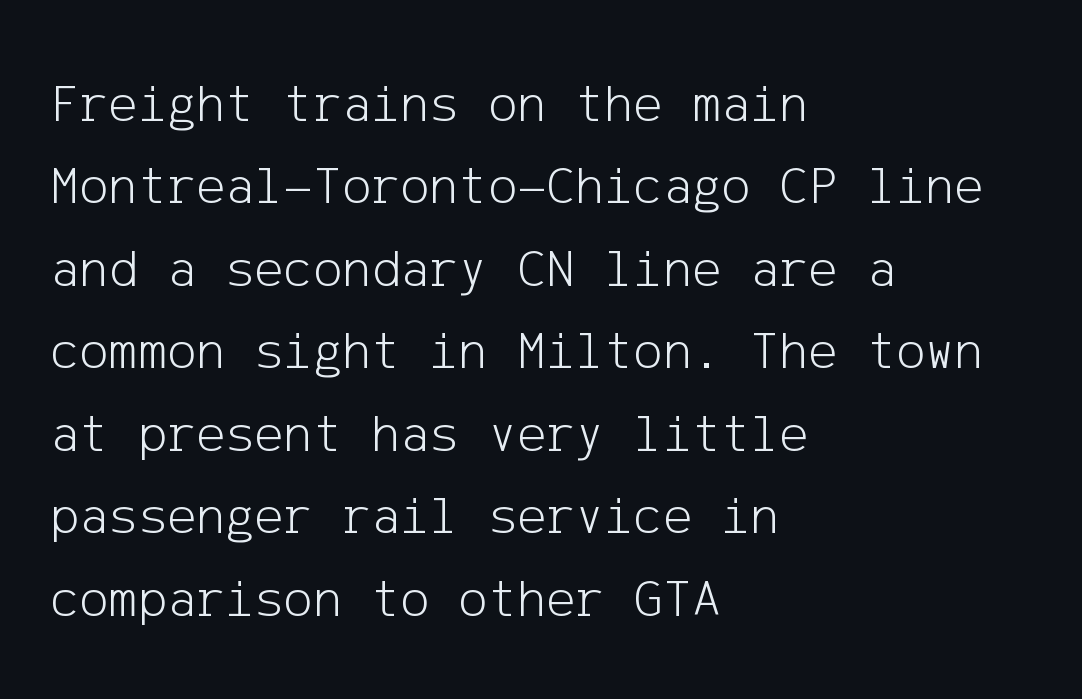
The image shows 55 px light sans-serif type, upright; set left-aligned, normal line spacing (1.5x), normal letter spacing, not underlined; low stroke contrast and a medium x-height.
